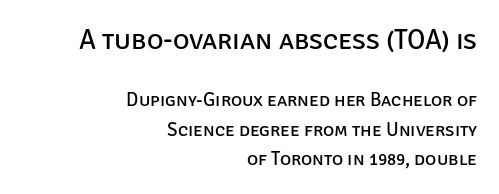
{"serif": "no", "italic": "no", "bold": "no", "weight": "regular", "width": "normal", "stroke_contrast": "low", "x_height": "large", "monospaced": "no", "underline": "no", "align": "right", "line_spacing": "normal", "line_spacing_ratio": 1.56, "letter_spacing": "normal", "letter_spacing_em": 0.0, "larger_block": "first", "size_ratio": 1.47, "glyph_px": 28}
